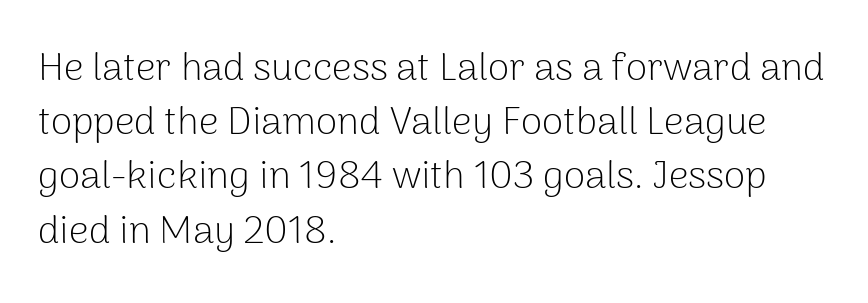
{"serif": "no", "italic": "no", "bold": "no", "weight": "light", "width": "normal", "stroke_contrast": "low", "x_height": "medium", "monospaced": "no", "underline": "no", "align": "left", "line_spacing": "normal", "line_spacing_ratio": 1.39, "letter_spacing": "normal", "letter_spacing_em": 0.0, "glyph_px": 39}
